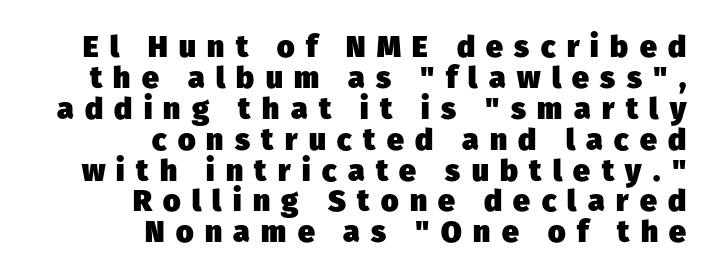
Set as a true bold cut, around the 700 mark. In terms of leading, this rendering errs on the cramped side. The letters advance in unequal steps, a hallmark of proportional type. Honestly, the letter spacing is so wide it's the main thing you notice. Has an underline been added? It has not. The rendering anchors every line to the right-hand side.
